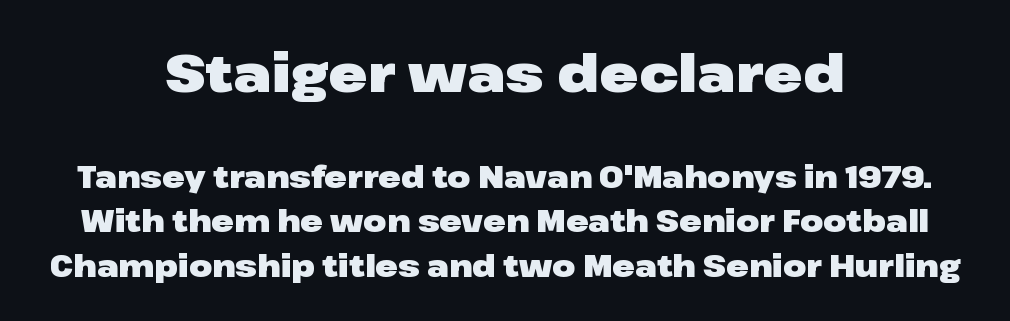
The image shows 53 px heavy, wide sans-serif type, upright; set centered, normal line spacing (1.47x), normal letter spacing, not underlined; the first (top) block is 1.77x larger; low stroke contrast and a medium x-height.
